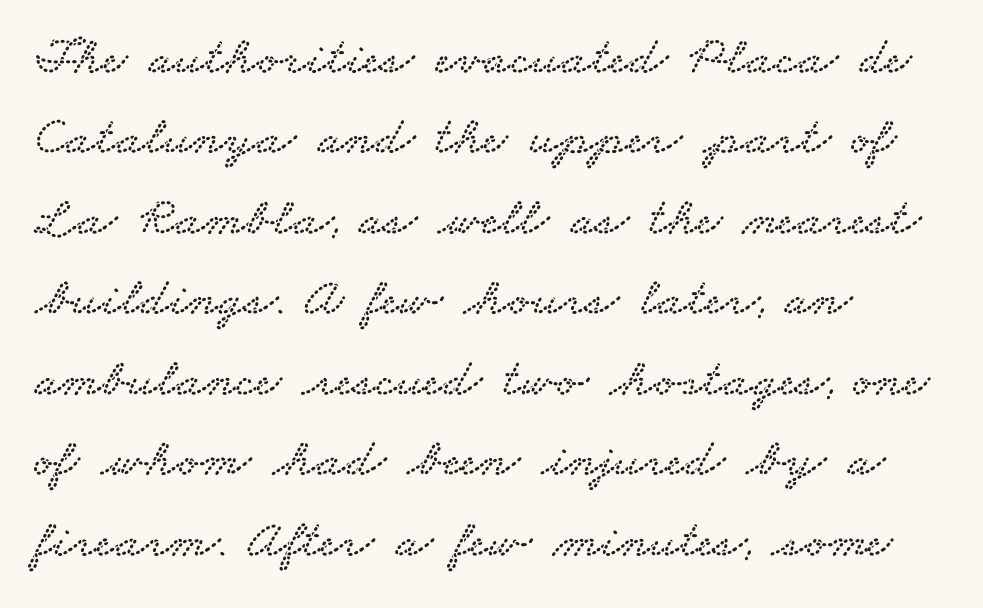
{"serif": "yes", "width": "wide", "stroke_contrast": "low", "x_height": "small", "monospaced": "no", "underline": "no", "align": "left", "line_spacing": "normal", "line_spacing_ratio": 1.49, "letter_spacing": "normal", "letter_spacing_em": 0.0, "glyph_px": 54}
